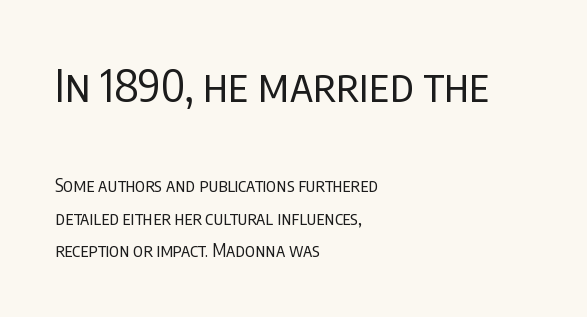
{"serif": "no", "italic": "no", "bold": "no", "weight": "regular", "width": "condensed", "stroke_contrast": "low", "x_height": "large", "monospaced": "no", "underline": "no", "align": "left", "line_spacing_ratio": 1.82, "letter_spacing": "normal", "letter_spacing_em": 0.0, "larger_block": "first", "size_ratio": 2.5, "glyph_px": 45}
